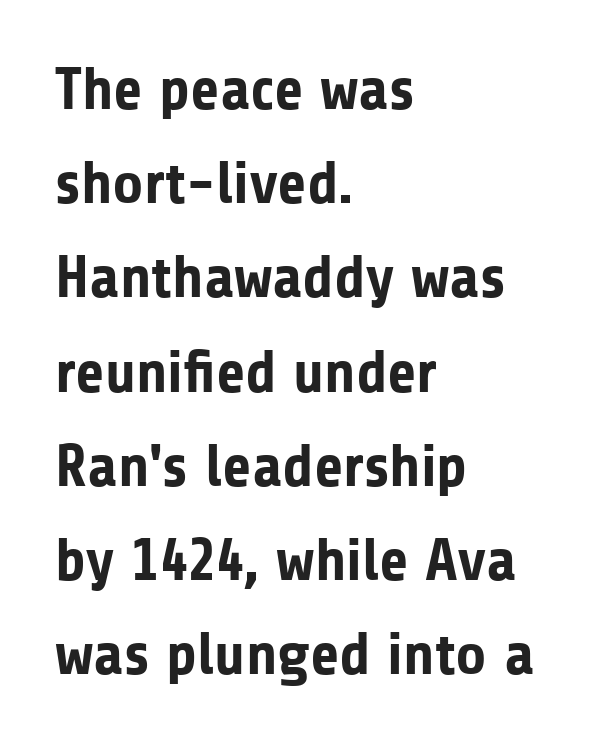
{"serif": "no", "italic": "no", "bold": "yes", "weight": "bold", "width": "normal", "stroke_contrast": "low", "x_height": "medium", "monospaced": "no", "underline": "no", "align": "left", "line_spacing": "normal", "line_spacing_ratio": 1.57, "letter_spacing": "normal", "letter_spacing_em": 0.0, "glyph_px": 60}
